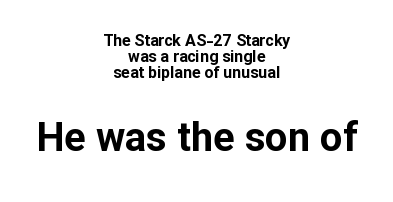
The image shows 40 px bold sans-serif type, upright; set centered, tight line spacing (1.0x), normal letter spacing, not underlined; the second (bottom) block is 2.5x larger; low stroke contrast and a medium x-height.
